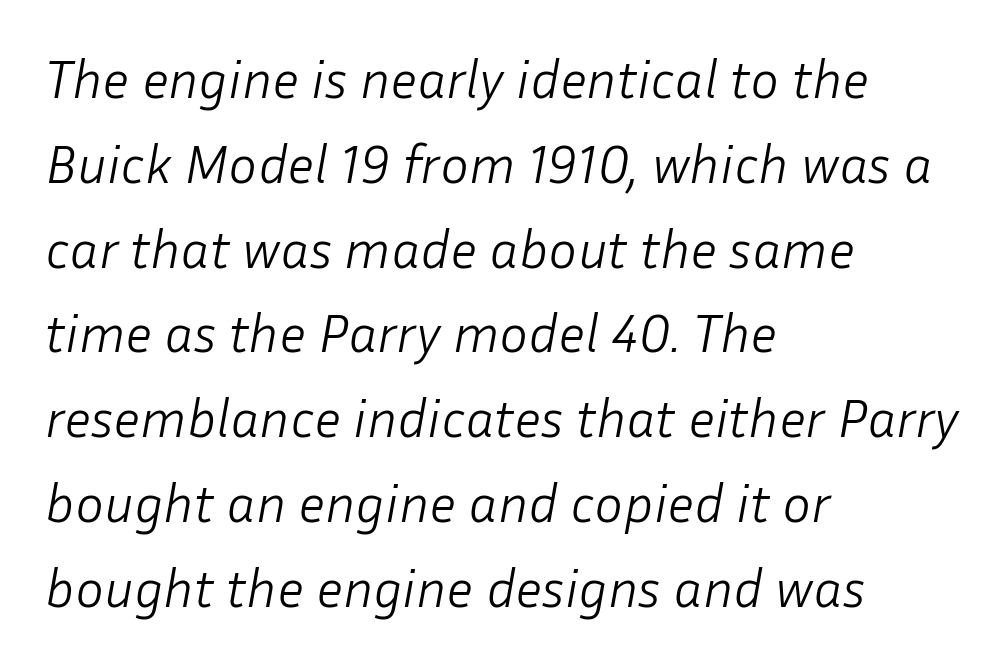
{"italic": "yes", "lean": "right", "slant_degrees": 10, "bold": "no", "weight": "light", "width": "normal", "stroke_contrast": "low", "x_height": "medium", "monospaced": "no", "underline": "no", "align": "left", "line_spacing": "normal", "line_spacing_ratio": 1.57, "letter_spacing": "normal", "letter_spacing_em": 0.0, "glyph_px": 54}
